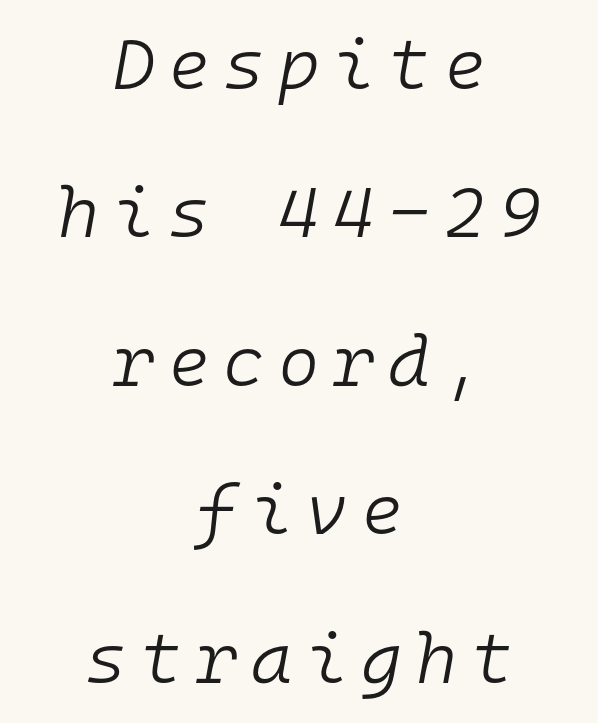
Q: Is the text bold? A: No.
Q: Is the text italic (slanted)? A: Yes, it leans right by about 10 degrees.
Q: Is the text underlined? A: No.
Q: How is the paragraph aligned? A: Centered.
Q: Is the spacing between lines tight, normal or loose? A: Loose.
Q: Width (condensed, normal, or wide)? A: Normal.
Q: Stroke contrast? A: Low.
Q: x-height? A: Medium.
Q: Monospaced? A: Yes.
